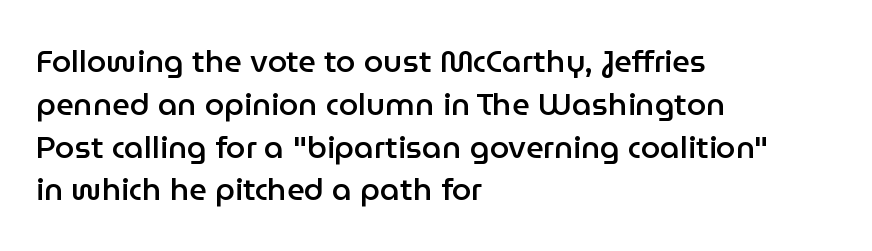
In CSS terms this would be text-align: left. There is no visible air inserted between adjacent glyphs. Students, observe: this is what conventionally led text looks like. A sans-serif font was chosen for this passage. This sample has the flowing, uneven cadence of proportional lettering.
